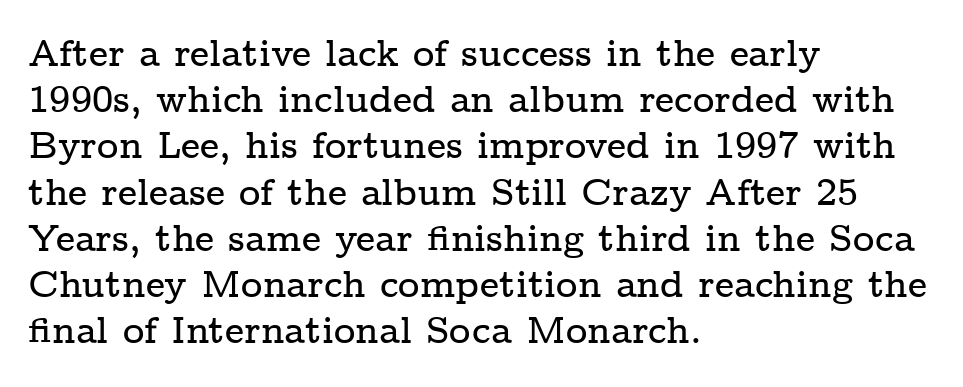
{"serif": "yes", "italic": "no", "width": "wide", "stroke_contrast": "low", "x_height": "medium", "monospaced": "no", "underline": "no", "align": "left", "line_spacing": "normal", "line_spacing_ratio": 1.25, "letter_spacing": "normal", "letter_spacing_em": 0.0, "glyph_px": 37}
